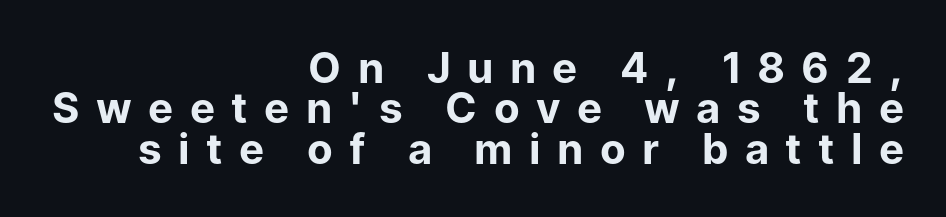
Q: Is the text bold? A: Yes.
Q: Is the text italic (slanted)? A: No, it is upright.
Q: Is the typeface a serif or a sans-serif typeface? A: Sans-serif.
Q: Is the text underlined? A: No.
Q: How is the paragraph aligned? A: Right-aligned.
Q: Is the spacing between letters normal or unusually wide? A: Unusually wide.
Q: Is the spacing between lines tight, normal or loose? A: Tight.
Q: Width (condensed, normal, or wide)? A: Normal.
Q: Stroke contrast? A: Low.
Q: x-height? A: Medium.
Q: Monospaced? A: No.
